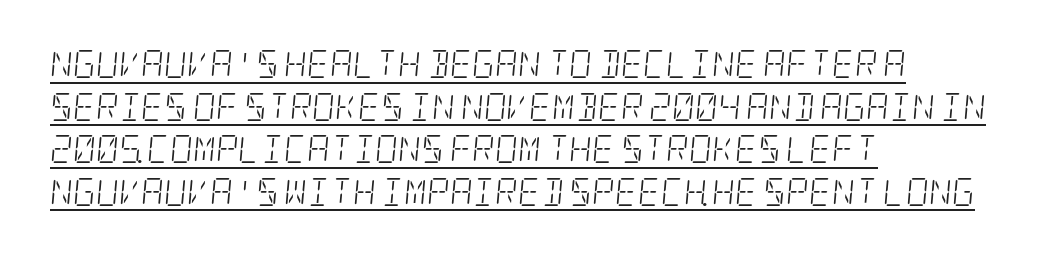
The image shows 28 px light, condensed serif type, italic (leaning right); set left-aligned, normal line spacing (1.52x), normal letter spacing, underlined; low stroke contrast and a large x-height.
